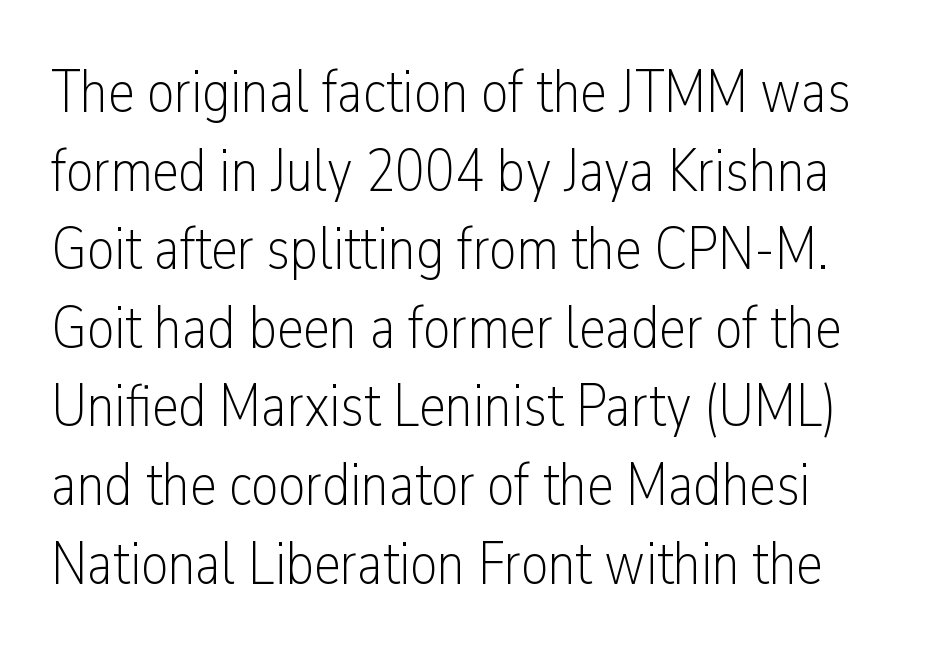
{"serif": "no", "italic": "no", "bold": "no", "weight": "light", "width": "condensed", "stroke_contrast": "low", "x_height": "medium", "monospaced": "no", "underline": "no", "align": "left", "line_spacing": "normal", "line_spacing_ratio": 1.31, "letter_spacing": "normal", "letter_spacing_em": 0.0, "glyph_px": 60}
